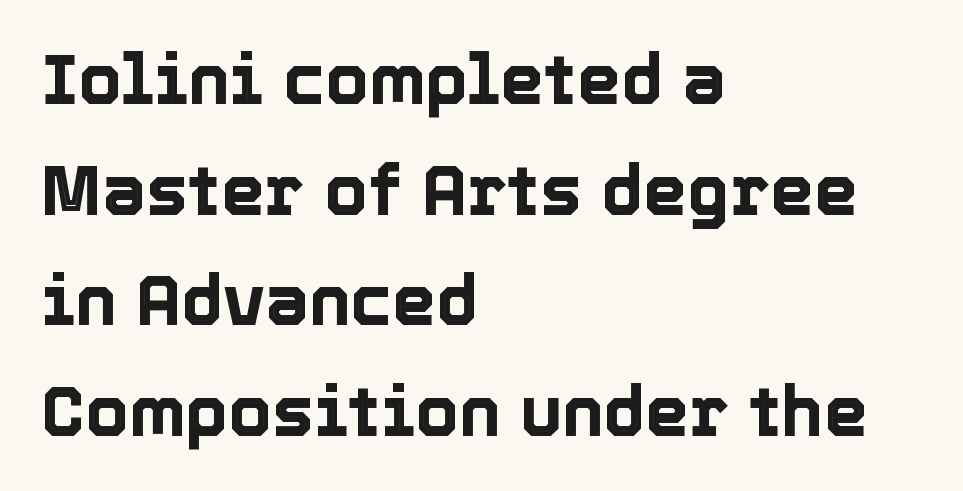
The image shows 70 px text type, upright; set left-aligned, normal line spacing (1.58x), normal letter spacing, not underlined; a medium x-height.
